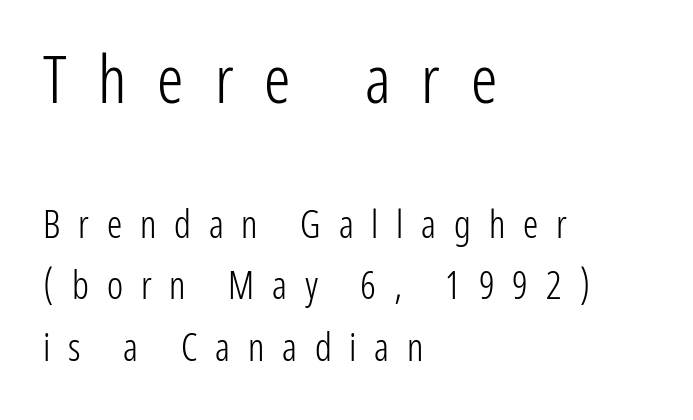
{"serif": "no", "italic": "no", "bold": "no", "weight": "light", "width": "condensed", "stroke_contrast": "low", "x_height": "medium", "monospaced": "no", "underline": "no", "align": "left", "line_spacing": "normal", "line_spacing_ratio": 1.62, "letter_spacing": "wide", "letter_spacing_em": 0.47, "larger_block": "first", "size_ratio": 1.74, "glyph_px": 66}
